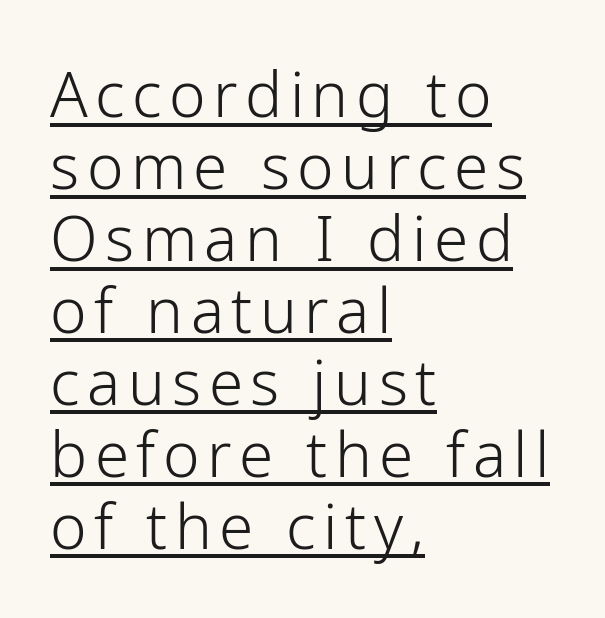
A light-to-regular cut is what we see here. A roman cut, with each character standing at attention. Do the characters align in a grid? No, the font is proportional. Serifs: no, the terminals of the letterforms are clean.
